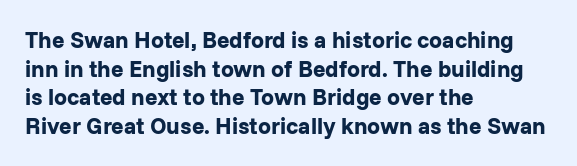
In CSS terms this would be text-align: left. On the weight axis this lands at bold, roughly 700. No word sits above an underline. Regarding leading, the lines here are spaced in the standard way. Quick note: not italic, upright. Glyph-to-glyph distance matches everyday printed text.
